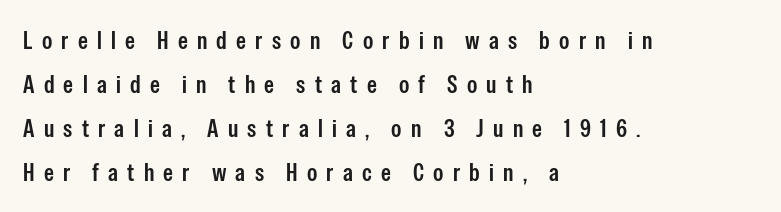
Anything drawn beneath the words? Only blank space. No italicization has been applied; the sample stays upright. Alignment: flush left. Short note: letters widely spaced.
